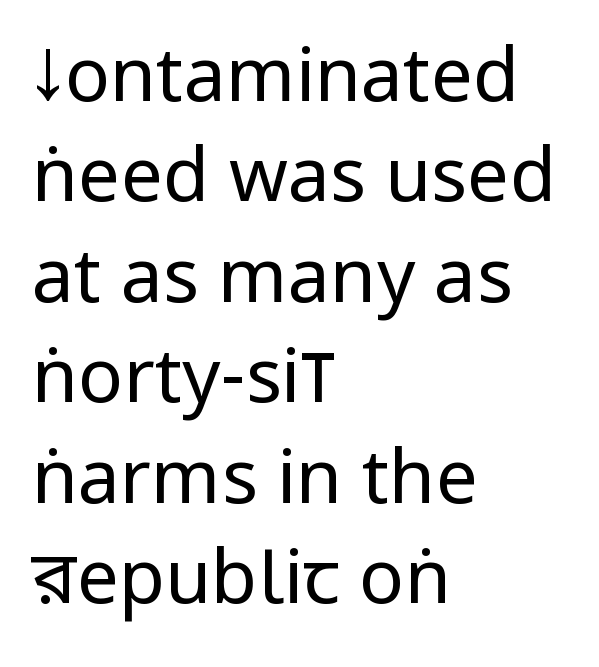
The image shows 75 px regular-weight, condensed sans-serif type, upright; set left-aligned, normal line spacing (1.34x), normal letter spacing, not underlined; low stroke contrast.
